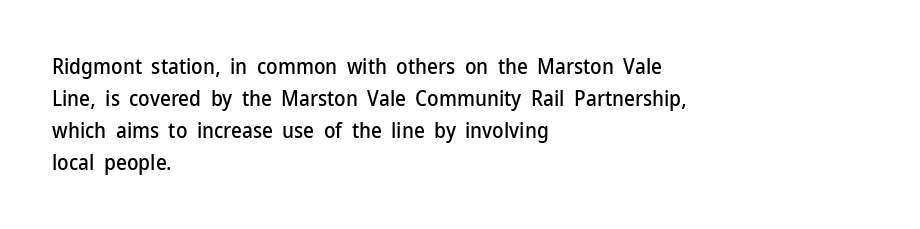
The image shows 21 px text type, upright; set left-aligned, normal line spacing (1.52x), normal letter spacing, not underlined.
